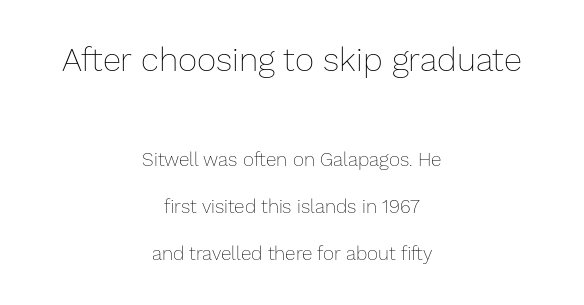
The image shows 33 px thin type, upright; set centered, loose line spacing (2.47x), normal letter spacing, not underlined; the first (top) block is 1.74x larger; low stroke contrast and a medium x-height.
